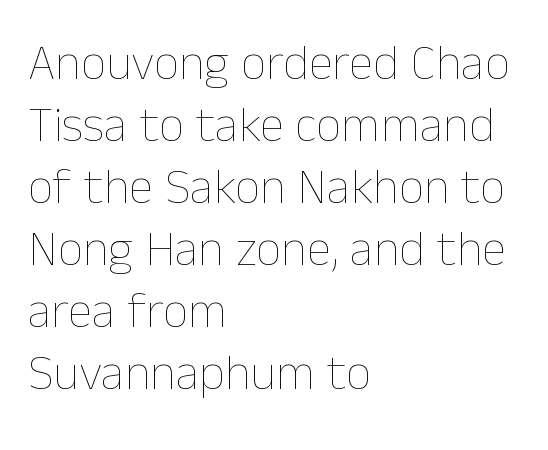
{"italic": "no", "bold": "no", "weight": "thin", "width": "normal", "stroke_contrast": "low", "x_height": "medium", "monospaced": "no", "underline": "no", "align": "left", "line_spacing_ratio": 1.24, "letter_spacing": "normal", "letter_spacing_em": 0.0, "glyph_px": 50}
